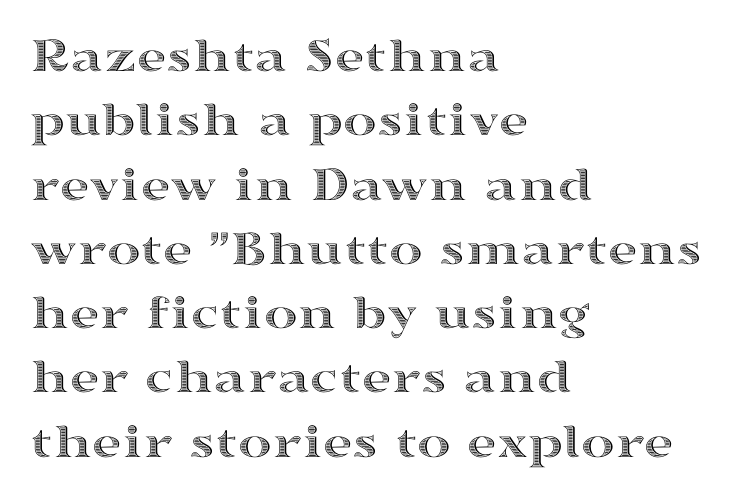
Q: Is the text italic (slanted)? A: No, it is upright.
Q: Is the text underlined? A: No.
Q: How is the paragraph aligned? A: Left-aligned.
Q: Is the spacing between letters normal or unusually wide? A: Normal.
Q: Is the spacing between lines tight, normal or loose? A: Normal.
Q: Width (condensed, normal, or wide)? A: Wide.
Q: x-height? A: Medium.
Q: Monospaced? A: No.
